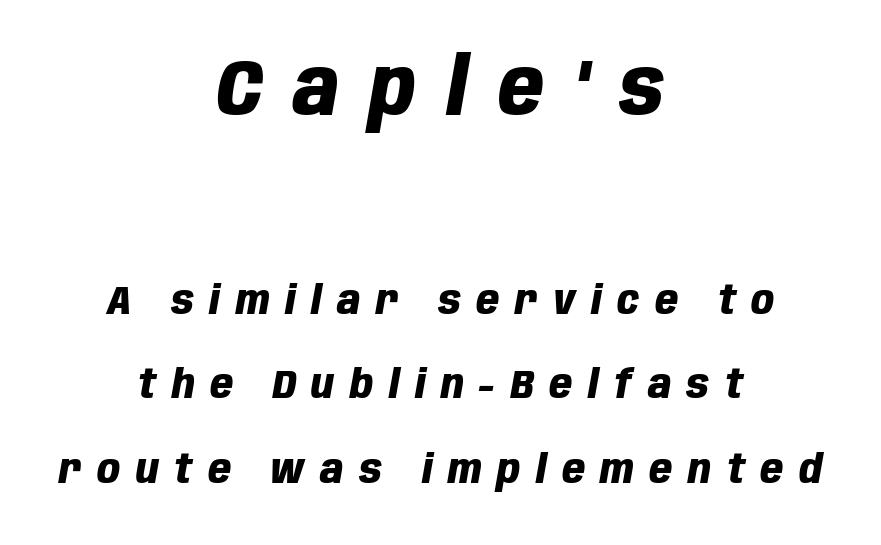
Q: Is the text bold? A: Yes.
Q: Is the text italic (slanted)? A: Yes, it leans right by about 10 degrees.
Q: Is the text underlined? A: No.
Q: How is the paragraph aligned? A: Centered.
Q: Is the spacing between letters normal or unusually wide? A: Unusually wide.
Q: Is the spacing between lines tight, normal or loose? A: Loose.
Q: Which block of text is set in a larger size, the first (top) or the second (bottom)? A: The first (top) one.
Q: Width (condensed, normal, or wide)? A: Condensed.
Q: Stroke contrast? A: Low.
Q: x-height? A: Large.
Q: Monospaced? A: No.
